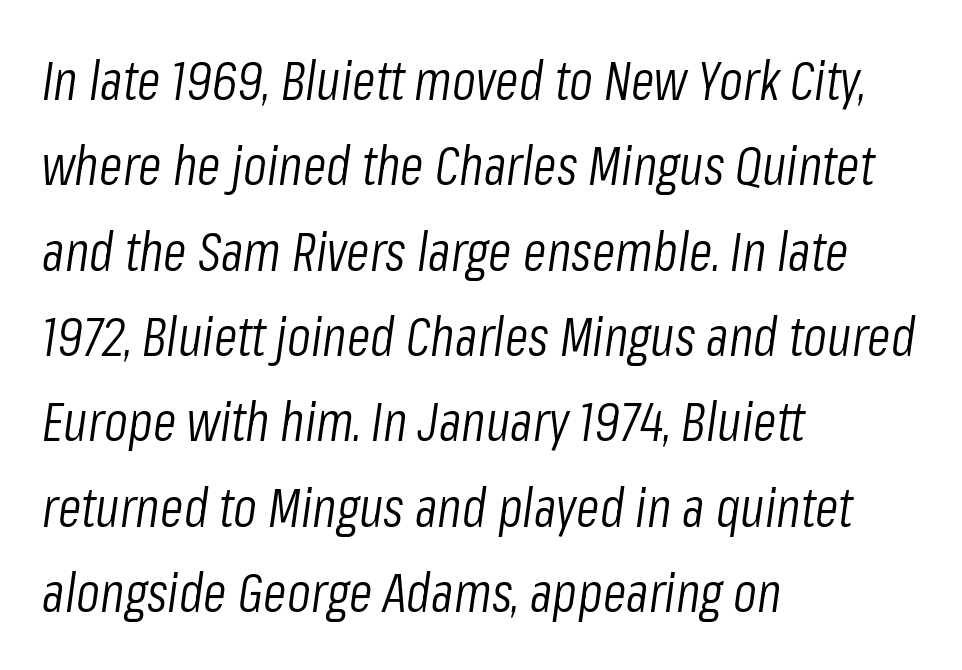
Counters stay open thanks to moderate or lighter strokes. The leading is moderate, giving the passage an even texture. A typesetter would call this zero additional tracking. A typesetter would call this proportional, since set widths differ per character.
